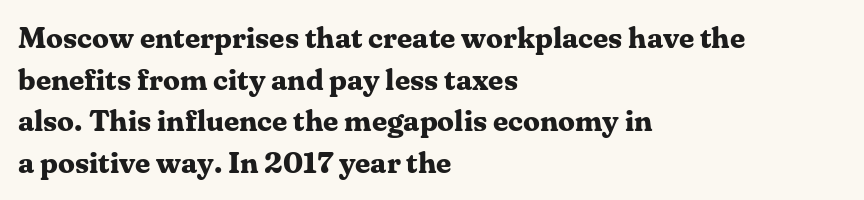
{"serif": "yes", "italic": "no", "bold": "yes", "weight": "bold", "width": "normal", "stroke_contrast": "medium", "x_height": "medium", "monospaced": "no", "underline": "no", "align": "left", "line_spacing": "normal", "line_spacing_ratio": 1.39, "letter_spacing": "normal", "letter_spacing_em": 0.0, "glyph_px": 30}
